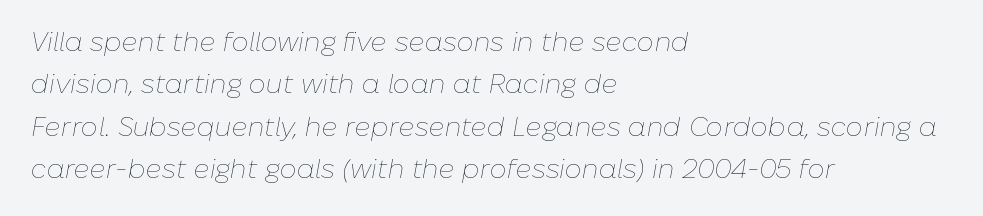
The image shows 27 px text type, italic (leaning right); set left-aligned, normal line spacing (1.57x), normal letter spacing, not underlined.
